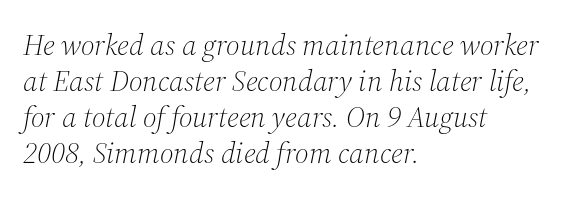
The lettering tilts uniformly, giving the passage an italic look. Is this a heavy cut? Hardly; it is regular or lighter. Plain, unruled lines of type. Words appear dense and cohesive because spacing is normal. All the whitespace from short lines collects on the right. Spacing verdict: proportional, widths tailored to each character.
